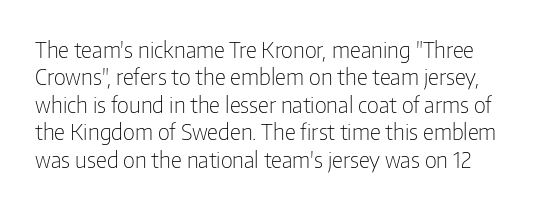
Q: Is the text bold? A: No.
Q: Is the text italic (slanted)? A: No, it is upright.
Q: Is the text underlined? A: No.
Q: Is the spacing between letters normal or unusually wide? A: Normal.
Q: Is the spacing between lines tight, normal or loose? A: Normal.
